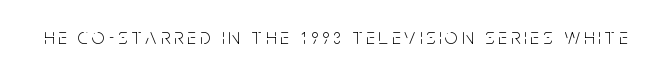
{"italic": "no", "bold": "no", "underline": "no", "glyph_px": 22}
